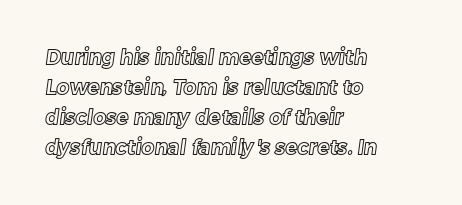
The image shows 20 px text type; set left-aligned, normal line spacing (1.5x), normal letter spacing, not underlined.
